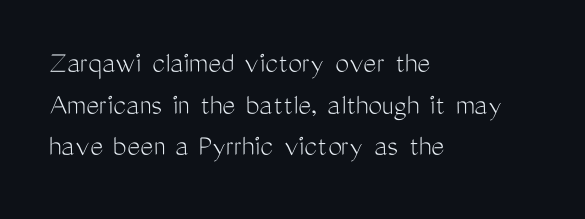
{"serif": "no", "italic": "no", "bold": "no", "weight": "light", "width": "condensed", "stroke_contrast": "medium", "x_height": "medium", "monospaced": "no", "underline": "no", "align": "left", "line_spacing": "normal", "line_spacing_ratio": 1.34, "letter_spacing": "normal", "letter_spacing_em": 0.0, "glyph_px": 31}
